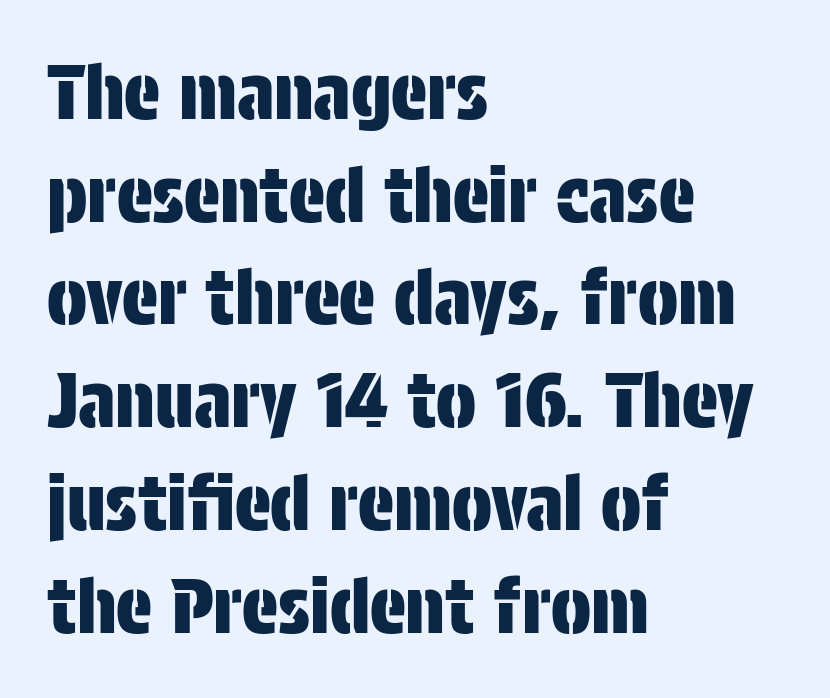
The strip under each line holds only bare page. Is this a fixed-width face? No — the glyphs have proportional, varying widths. When letters stand straight like this, we call the style roman or upright. Alignment: flush left. The face used here is rendered with its standard letterfit.
